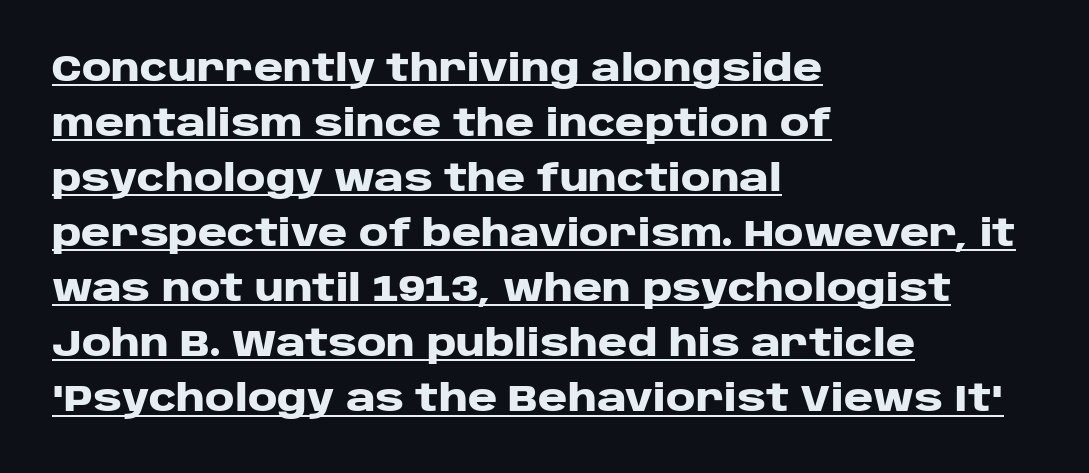
Q: Is the text bold? A: Yes.
Q: Is the text italic (slanted)? A: No, it is upright.
Q: Is the typeface a serif or a sans-serif typeface? A: Sans-serif.
Q: Is the text underlined? A: Yes.
Q: How is the paragraph aligned? A: Left-aligned.
Q: Is the spacing between letters normal or unusually wide? A: Normal.
Q: Is the spacing between lines tight, normal or loose? A: Normal.
Q: Width (condensed, normal, or wide)? A: Wide.
Q: Stroke contrast? A: Low.
Q: x-height? A: Large.
Q: Monospaced? A: No.
